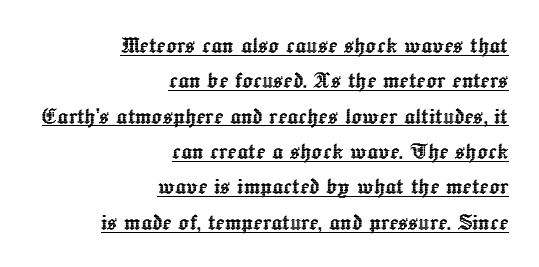
{"italic": "no", "underline": "yes", "align": "right", "line_spacing": "normal", "line_spacing_ratio": 1.31, "letter_spacing": "normal", "letter_spacing_em": 0.0, "glyph_px": 27}
